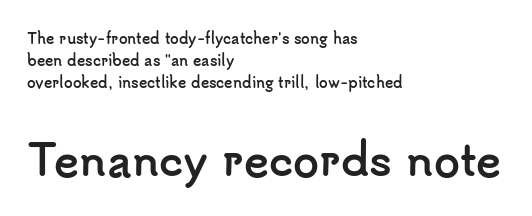
Here the designer chose a conventional face with non-uniform glyph widths. Which chunk is bigger? The second one — the bottom block dwarfs the top. Line spacing here is normal. Thick stems and heavy bowls — unmistakably bold.
